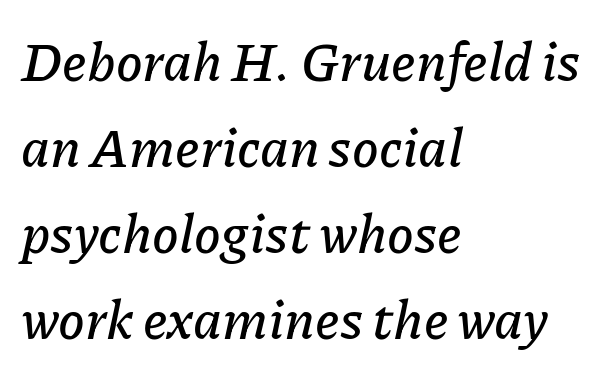
The image shows 54 px text type, italic (leaning right); set left-aligned, normal line spacing (1.59x), normal letter spacing, not underlined; low stroke contrast and a medium x-height.
